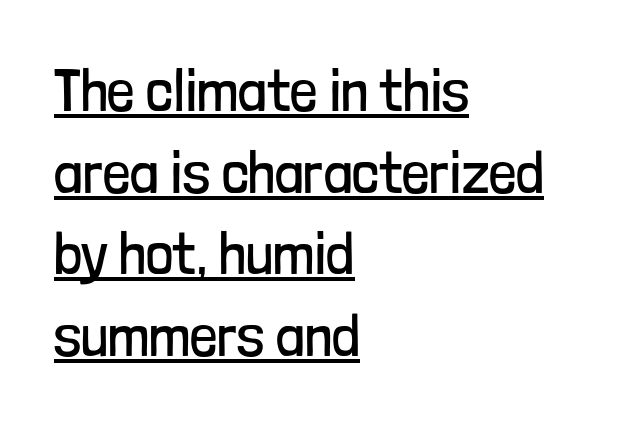
Q: Is the text bold? A: No.
Q: Is the text italic (slanted)? A: No, it is upright.
Q: Is the typeface a serif or a sans-serif typeface? A: Sans-serif.
Q: Is the text underlined? A: Yes.
Q: How is the paragraph aligned? A: Left-aligned.
Q: Is the spacing between letters normal or unusually wide? A: Normal.
Q: Is the spacing between lines tight, normal or loose? A: Normal.
Q: Width (condensed, normal, or wide)? A: Condensed.
Q: Stroke contrast? A: Low.
Q: x-height? A: Medium.
Q: Monospaced? A: No.
